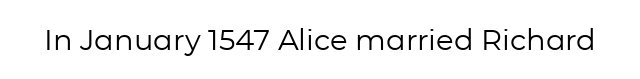
Q: Is the text bold? A: No.
Q: Is the text italic (slanted)? A: No, it is upright.
Q: Is the typeface a serif or a sans-serif typeface? A: Sans-serif.
Q: Is the text underlined? A: No.
Q: Is the spacing between letters normal or unusually wide? A: Normal.
Q: Width (condensed, normal, or wide)? A: Normal.
Q: Stroke contrast? A: Low.
Q: x-height? A: Medium.
Q: Monospaced? A: No.
